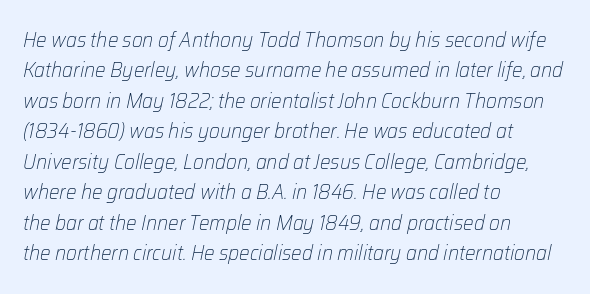
A typesetter would call this zero additional tracking. The gap between lines stays unmarked. The weight tops out at a normal text grade. The block of text has a typical density, with ordinary space between rows. Yep, that's italic — everything's leaning. Visually the block forms a straight wall on the left and a jagged coastline on the right.
